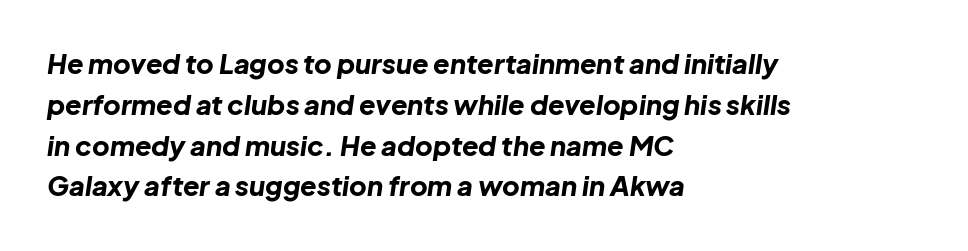
The image shows 27 px bold type, italic (leaning right); set left-aligned, normal line spacing (1.51x), normal letter spacing, not underlined.
